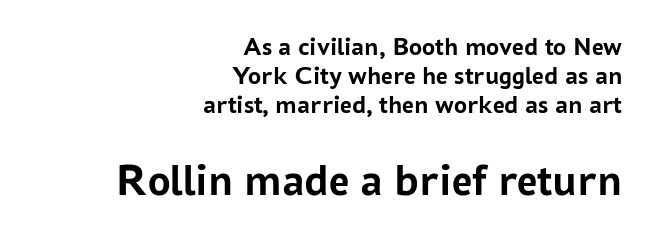
The image shows 45 px semibold sans-serif type, upright; set right-aligned, tight line spacing (1.11x), normal letter spacing, not underlined; the second (bottom) block is 1.73x larger; low stroke contrast and a medium x-height.
